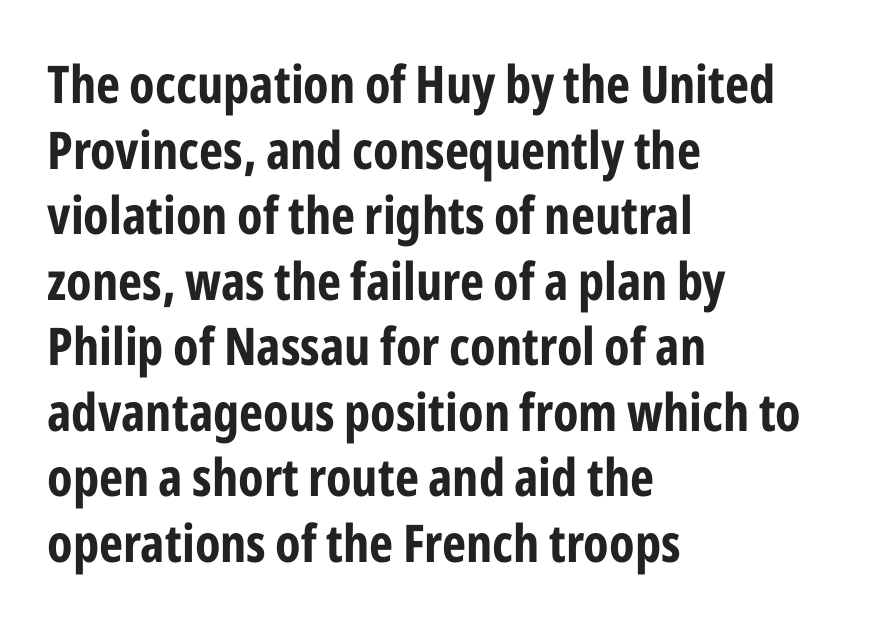
The image shows 52 px bold, condensed sans-serif type, upright; set left-aligned, normal line spacing (1.26x), normal letter spacing, not underlined; low stroke contrast and a medium x-height.
